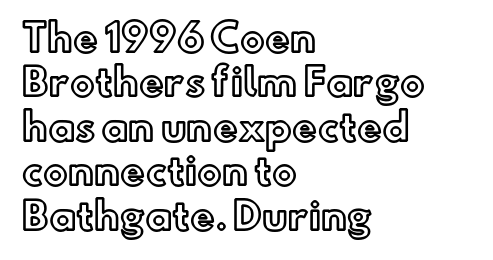
The image shows 37 px text type, upright; set left-aligned, line spacing 1.2x, normal letter spacing, not underlined; a small x-height.
